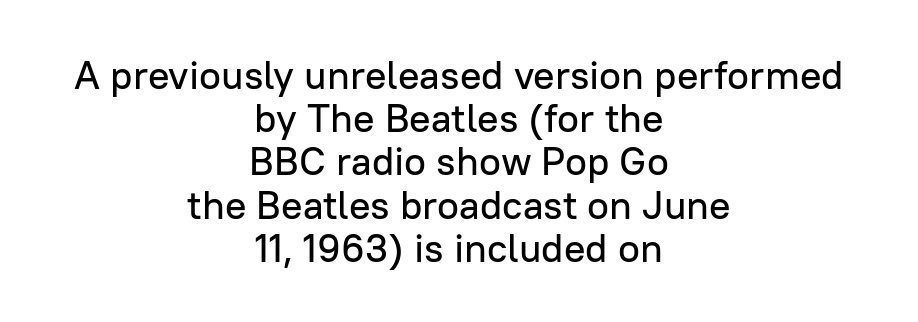
The image shows 40 px sans-serif type, upright; set centered, tight line spacing (1.08x), normal letter spacing, not underlined; low stroke contrast and a medium x-height.
